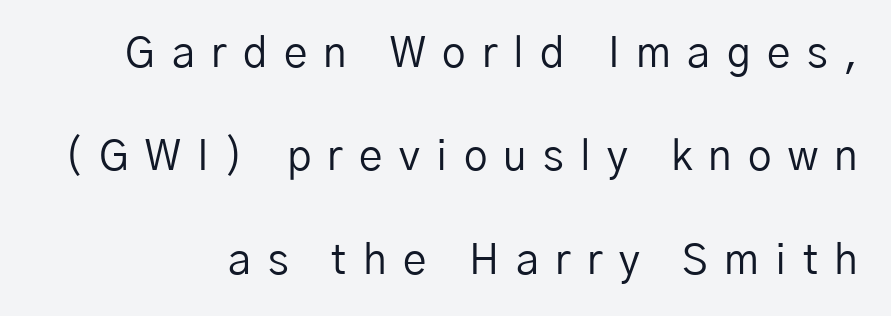
What's the leading like? Stretched, with rows far apart. Decoration check: the copy has no underline. The lettering stays uniformly vertical, giving the passage a roman look. Teacher's note: observe the even right margin — that is flush-right alignment. Tracking here is generous; glyphs stand well apart from one another.
